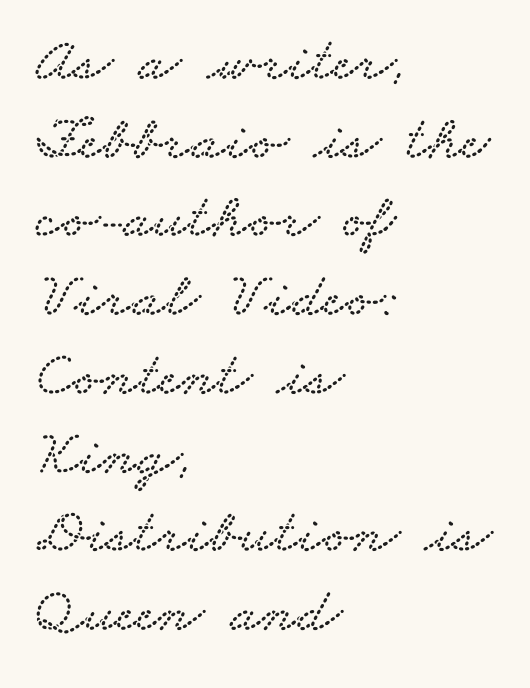
Q: Is the typeface a serif or a sans-serif typeface? A: Serif.
Q: Is the text underlined? A: No.
Q: How is the paragraph aligned? A: Left-aligned.
Q: Is the spacing between letters normal or unusually wide? A: Normal.
Q: Is the spacing between lines tight, normal or loose? A: Normal.
Q: Width (condensed, normal, or wide)? A: Wide.
Q: Stroke contrast? A: Low.
Q: x-height? A: Small.
Q: Monospaced? A: No.
